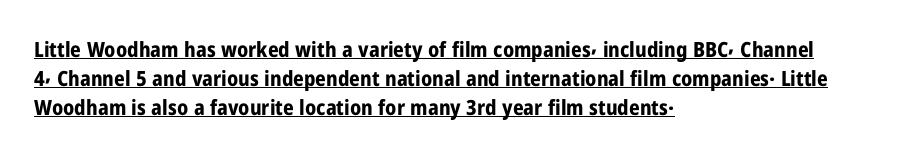
Does the leading feel generous? No, just average. The face used here has the dense, thick strokes of a bold. The rendering keeps characters at their native spacing. Characters remain perfectly vertical along every line. The passage is arranged the way most books set body copy — flush left.
